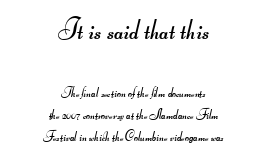
{"serif": "no", "bold": "no", "weight": "regular", "width": "wide", "stroke_contrast": "medium", "monospaced": "no", "underline": "no", "align": "center", "line_spacing": "normal", "line_spacing_ratio": 1.57, "letter_spacing": "normal", "letter_spacing_em": 0.0, "larger_block": "first", "size_ratio": 2.07, "glyph_px": 29}
